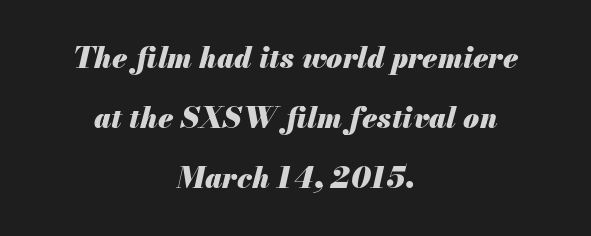
Q: Is the text bold? A: Yes.
Q: Is the text italic (slanted)? A: Yes, it leans right by about 13 degrees.
Q: Is the text underlined? A: No.
Q: How is the paragraph aligned? A: Centered.
Q: Is the spacing between letters normal or unusually wide? A: Normal.
Q: Is the spacing between lines tight, normal or loose? A: Loose.
Q: Width (condensed, normal, or wide)? A: Normal.
Q: Stroke contrast? A: Medium.
Q: x-height? A: Small.
Q: Monospaced? A: No.
